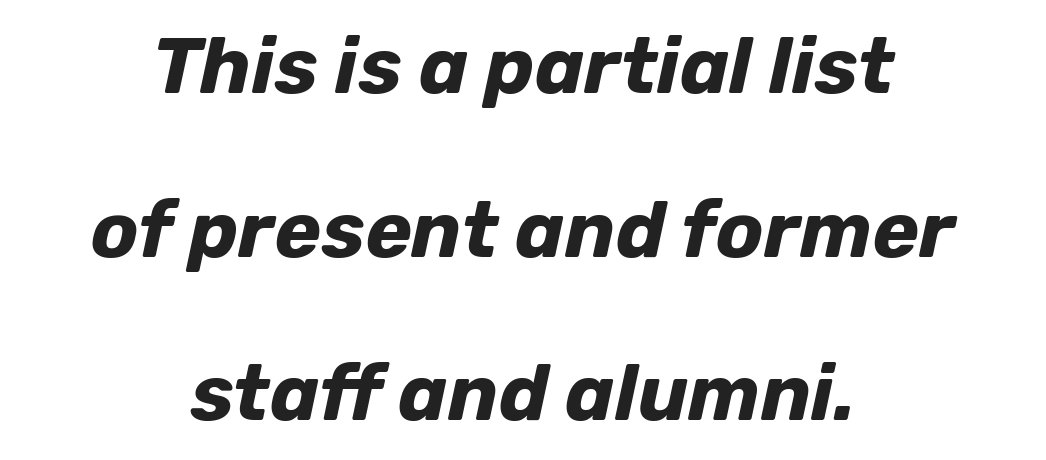
Q: Is the text bold? A: Yes.
Q: Is the text italic (slanted)? A: Yes, it leans right by about 12 degrees.
Q: Is the text underlined? A: No.
Q: How is the paragraph aligned? A: Centered.
Q: Is the spacing between letters normal or unusually wide? A: Normal.
Q: Is the spacing between lines tight, normal or loose? A: Loose.
Q: Width (condensed, normal, or wide)? A: Normal.
Q: Stroke contrast? A: Low.
Q: x-height? A: Medium.
Q: Monospaced? A: No.
